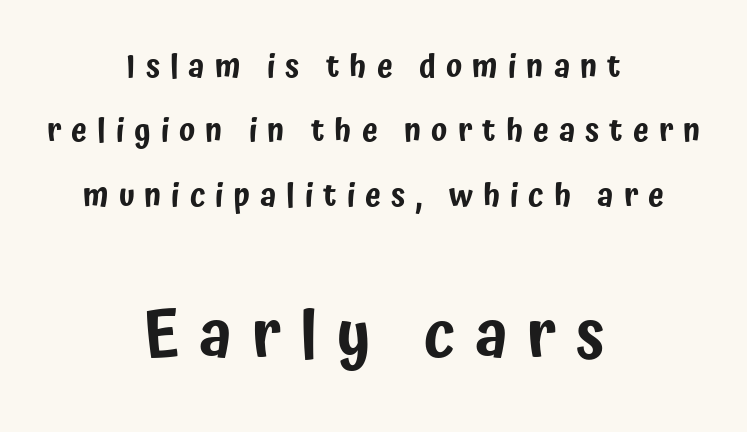
{"serif": "no", "italic": "no", "width": "condensed", "stroke_contrast": "low", "x_height": "medium", "monospaced": "no", "underline": "no", "align": "center", "line_spacing": "loose", "line_spacing_ratio": 2.01, "letter_spacing": "wide", "letter_spacing_em": 0.31, "larger_block": "second", "size_ratio": 2.0, "glyph_px": 64}
